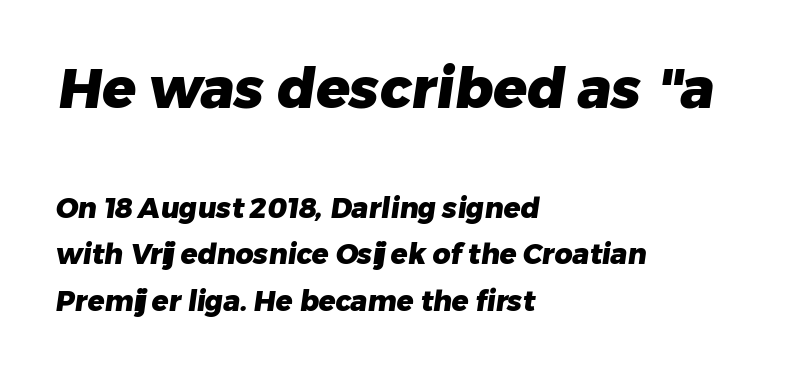
Q: Is the text bold? A: Yes.
Q: Is the typeface a serif or a sans-serif typeface? A: Sans-serif.
Q: Is the text underlined? A: No.
Q: How is the paragraph aligned? A: Left-aligned.
Q: Is the spacing between letters normal or unusually wide? A: Normal.
Q: Is the spacing between lines tight, normal or loose? A: Normal.
Q: Which block of text is set in a larger size, the first (top) or the second (bottom)? A: The first (top) one.
Q: Width (condensed, normal, or wide)? A: Normal.
Q: Stroke contrast? A: Low.
Q: x-height? A: Medium.
Q: Monospaced? A: No.
